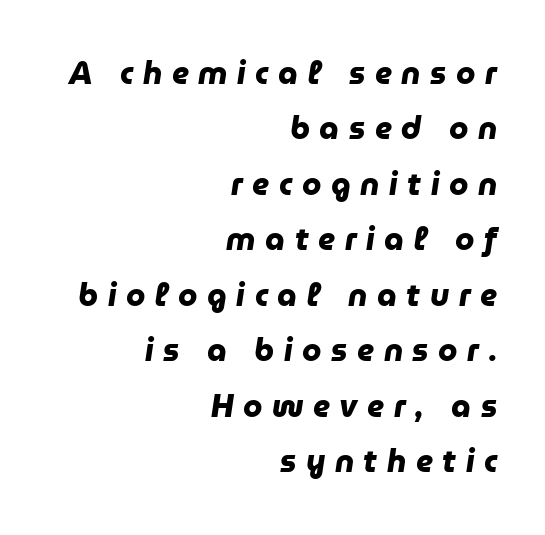
The image shows 31 px heavy sans-serif type; set right-aligned, line spacing 1.79x, unusually wide letter spacing (+0.31 em), not underlined; low stroke contrast and a medium x-height.
